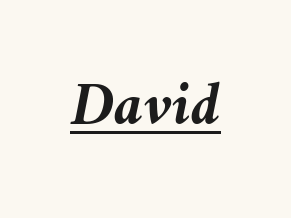
Is the type bold? Yes — the strokes are clearly thick and heavy. Underline: present. Here the designer chose a conventional face with non-uniform glyph widths. The letters sit at their default tracking, neither squeezed nor spread. The typography opts for an oblique posture over an upright one.
